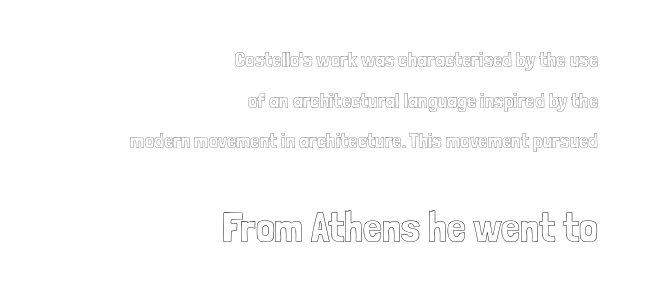
Q: Is the text italic (slanted)? A: No, it is upright.
Q: Is the text underlined? A: No.
Q: How is the paragraph aligned? A: Right-aligned.
Q: Is the spacing between letters normal or unusually wide? A: Normal.
Q: Is the spacing between lines tight, normal or loose? A: Loose.
Q: Which block of text is set in a larger size, the first (top) or the second (bottom)? A: The second (bottom) one.
Q: Width (condensed, normal, or wide)? A: Condensed.
Q: x-height? A: Medium.
Q: Monospaced? A: No.
